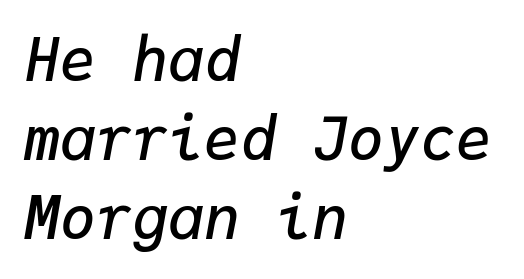
Q: Is the text bold? A: Semi-bold.
Q: Is the text italic (slanted)? A: Yes, it leans right by about 9 degrees.
Q: Is the text underlined? A: No.
Q: How is the paragraph aligned? A: Left-aligned.
Q: Is the spacing between letters normal or unusually wide? A: Normal.
Q: Is the spacing between lines tight, normal or loose? A: Normal.
Q: Width (condensed, normal, or wide)? A: Normal.
Q: Stroke contrast? A: Low.
Q: x-height? A: Medium.
Q: Monospaced? A: Yes.
